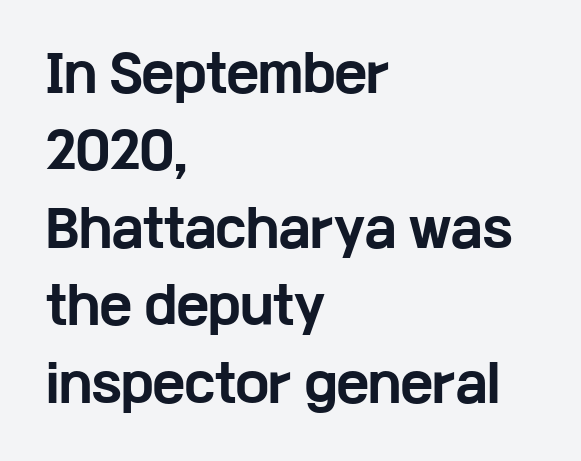
The image shows 49 px bold, wide sans-serif type, upright; set left-aligned, normal line spacing (1.58x), normal letter spacing, not underlined; low stroke contrast and a medium x-height.
